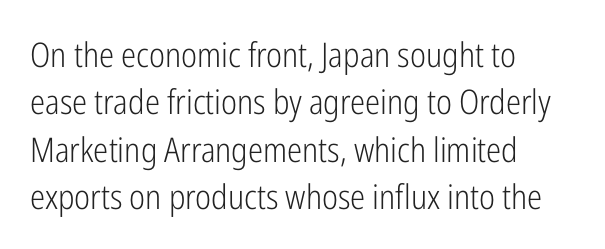
{"serif": "no", "italic": "no", "bold": "no", "weight": "light", "width": "condensed", "stroke_contrast": "low", "x_height": "medium", "monospaced": "no", "underline": "no", "align": "left", "line_spacing": "normal", "line_spacing_ratio": 1.39, "letter_spacing": "normal", "letter_spacing_em": 0.0, "glyph_px": 34}
